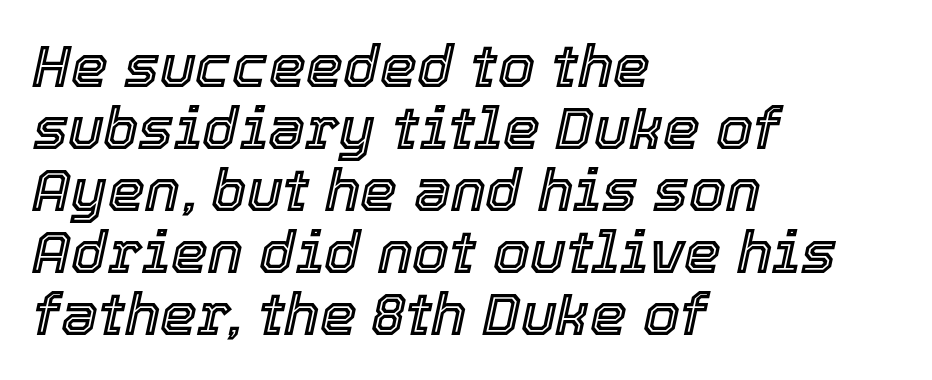
{"italic": "yes", "lean": "right", "slant_degrees": 12, "width": "normal", "x_height": "medium", "monospaced": "no", "underline": "no", "align": "left", "line_spacing": "tight", "line_spacing_ratio": 1.05, "letter_spacing": "normal", "letter_spacing_em": 0.0, "glyph_px": 59}
